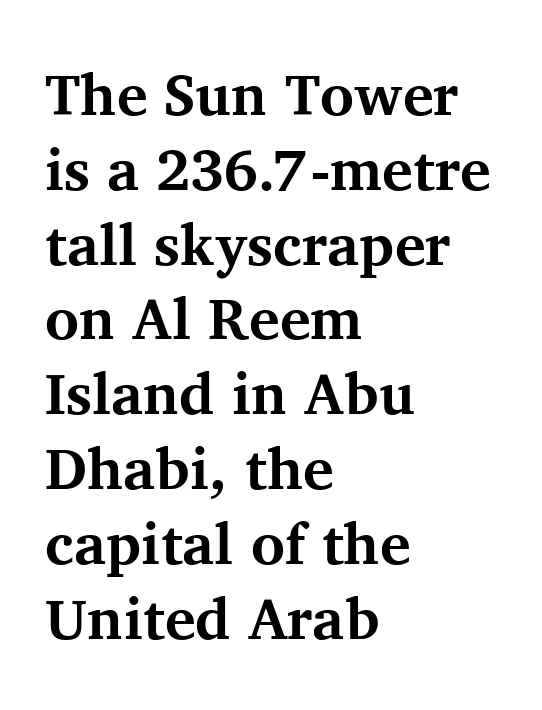
The image shows 58 px bold serif type, upright; set left-aligned, normal line spacing (1.29x), normal letter spacing, not underlined; medium stroke contrast and a medium x-height.
